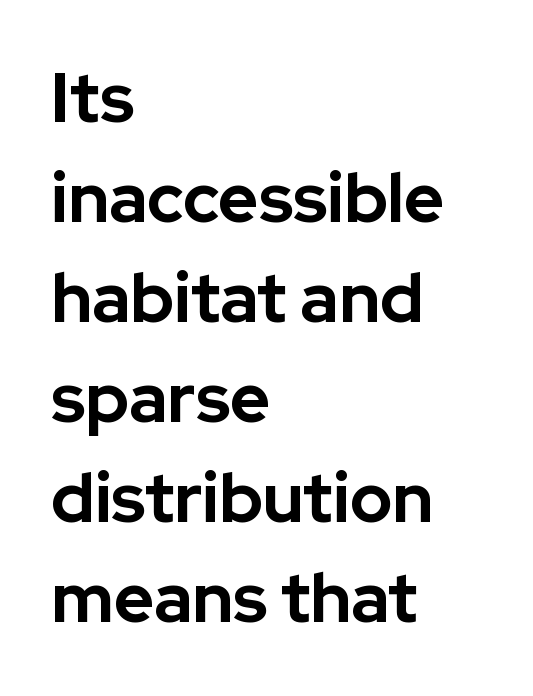
{"serif": "no", "italic": "no", "bold": "yes", "weight": "bold", "width": "normal", "stroke_contrast": "low", "x_height": "medium", "monospaced": "no", "underline": "no", "align": "left", "line_spacing": "normal", "line_spacing_ratio": 1.45, "letter_spacing": "normal", "letter_spacing_em": 0.0, "glyph_px": 69}
